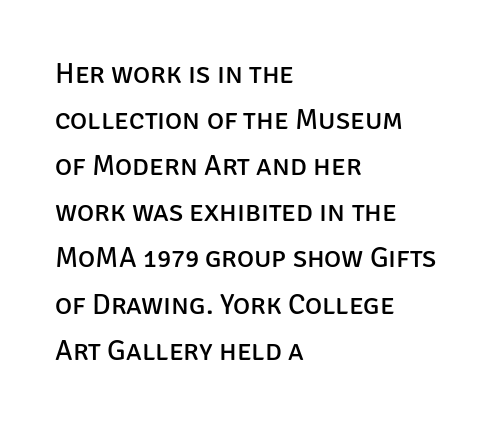
Regular leading. Each row of text sits above clean, open space. The gaps between neighbouring characters are ordinary and unremarkable. The cut favours lightness, reaching ordinary text weight at its darkest. The rendering uses natural spacing where letterforms have individual widths.
